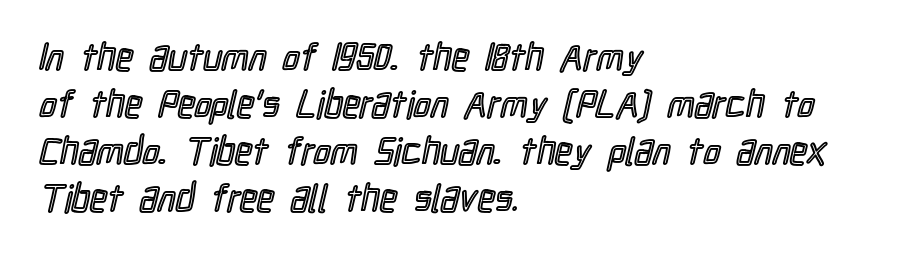
Q: Is the text italic (slanted)? A: Yes.
Q: Is the text underlined? A: No.
Q: How is the paragraph aligned? A: Left-aligned.
Q: Is the spacing between letters normal or unusually wide? A: Normal.
Q: Width (condensed, normal, or wide)? A: Condensed.
Q: x-height? A: Medium.
Q: Monospaced? A: No.
